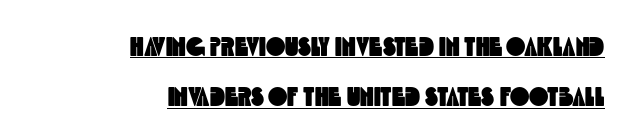
The image shows 26 px text type; set right-aligned, loose line spacing (1.94x), normal letter spacing, underlined.
